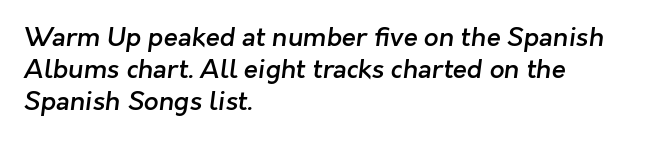
{"bold": "semi", "underline": "no", "align": "left", "line_spacing_ratio": 1.23, "letter_spacing": "normal", "letter_spacing_em": 0.0, "glyph_px": 26}
